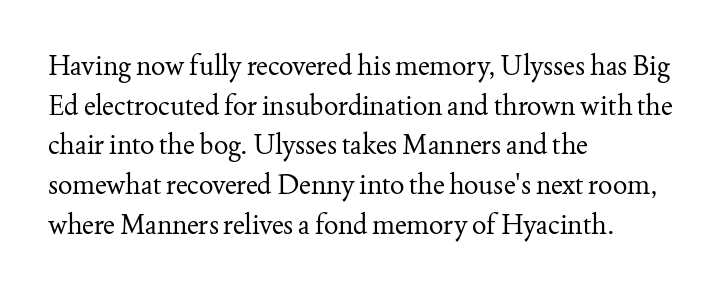
Notice how descenders clear the ascenders below comfortably — that's standard leading. Inter-character spacing is left at the font's built-in metrics. Bare-footed words on every line. The strokes are not fattened; the text isn't bold. A student would call this left alignment; a typographer would say flush left, rag right.
